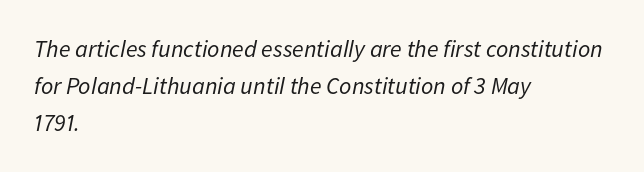
{"italic": "yes", "lean": "right", "slant_degrees": 11, "bold": "no", "underline": "no", "align": "left", "line_spacing": "normal", "line_spacing_ratio": 1.55, "letter_spacing": "normal", "letter_spacing_em": 0.0, "glyph_px": 24}
